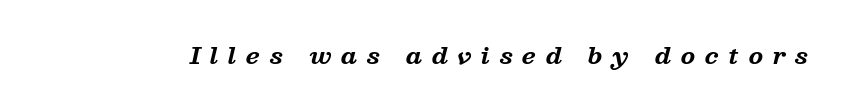
Loose tracking; the words dissolve into strings of separated letters. The glyphs look as if they've been sheared to an angle. The letters are bold, with thick, heavy strokes. The zone under the glyphs is completely vacant.
